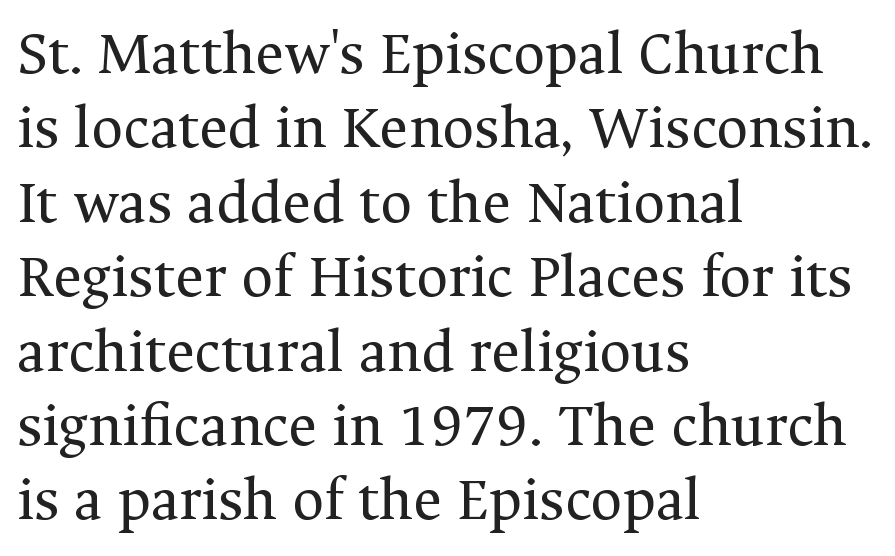
Q: Is the text bold? A: No.
Q: Is the text italic (slanted)? A: No, it is upright.
Q: Is the typeface a serif or a sans-serif typeface? A: Serif.
Q: Is the text underlined? A: No.
Q: How is the paragraph aligned? A: Left-aligned.
Q: Is the spacing between letters normal or unusually wide? A: Normal.
Q: Width (condensed, normal, or wide)? A: Normal.
Q: Stroke contrast? A: Medium.
Q: x-height? A: Medium.
Q: Monospaced? A: No.
